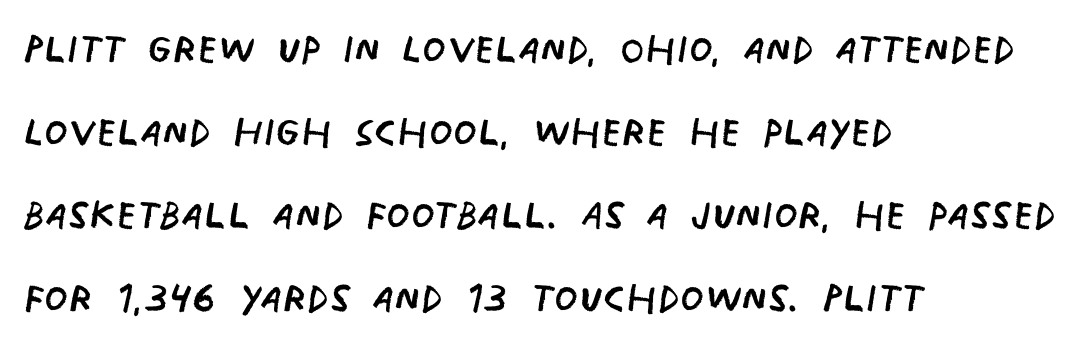
{"serif": "no", "bold": "no", "weight": "regular", "width": "condensed", "stroke_contrast": "low", "x_height": "large", "monospaced": "no", "underline": "no", "align": "left", "line_spacing": "normal", "line_spacing_ratio": 1.54, "letter_spacing": "normal", "letter_spacing_em": 0.0, "glyph_px": 54}
